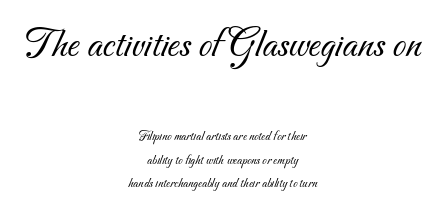
Q: Is the text bold? A: No.
Q: Is the typeface a serif or a sans-serif typeface? A: Sans-serif.
Q: Is the text underlined? A: No.
Q: How is the paragraph aligned? A: Centered.
Q: Is the spacing between letters normal or unusually wide? A: Normal.
Q: Is the spacing between lines tight, normal or loose? A: Normal.
Q: Which block of text is set in a larger size, the first (top) or the second (bottom)? A: The first (top) one.
Q: Width (condensed, normal, or wide)? A: Normal.
Q: Stroke contrast? A: Medium.
Q: x-height? A: Small.
Q: Monospaced? A: No.
